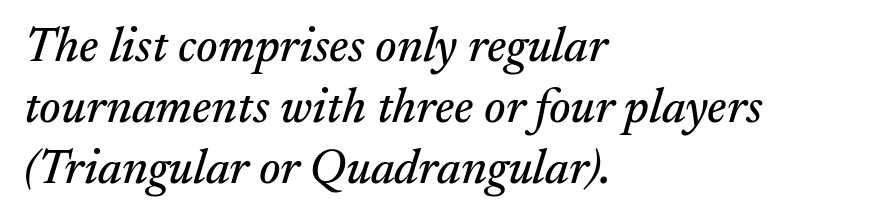
Q: Is the text italic (slanted)? A: Yes, it leans right by about 17 degrees.
Q: Is the typeface a serif or a sans-serif typeface? A: Serif.
Q: Is the text underlined? A: No.
Q: How is the paragraph aligned? A: Left-aligned.
Q: Is the spacing between letters normal or unusually wide? A: Normal.
Q: Width (condensed, normal, or wide)? A: Normal.
Q: Stroke contrast? A: Medium.
Q: x-height? A: Small.
Q: Monospaced? A: No.
